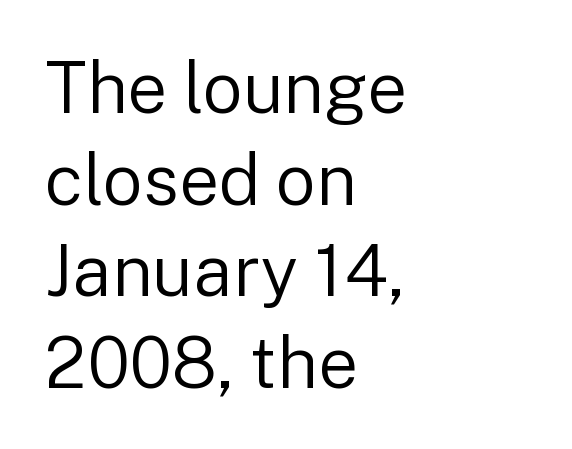
{"serif": "no", "italic": "no", "bold": "no", "weight": "regular", "width": "normal", "stroke_contrast": "low", "x_height": "medium", "monospaced": "no", "underline": "no", "align": "left", "line_spacing": "normal", "line_spacing_ratio": 1.29, "letter_spacing": "normal", "letter_spacing_em": 0.0, "glyph_px": 71}
